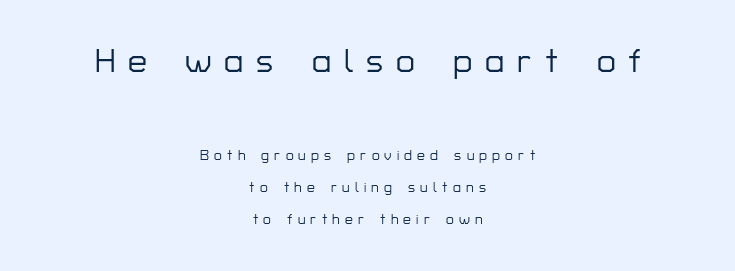
{"serif": "no", "italic": "no", "width": "normal", "stroke_contrast": "low", "x_height": "medium", "monospaced": "no", "underline": "no", "align": "center", "line_spacing": "loose", "line_spacing_ratio": 2.28, "letter_spacing": "wide", "letter_spacing_em": 0.37, "larger_block": "first", "size_ratio": 2.43, "glyph_px": 34}
